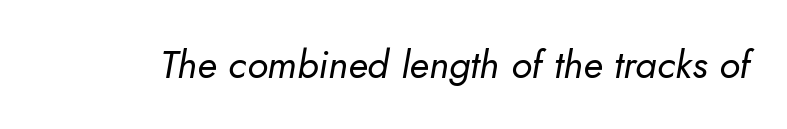
Q: Is the text bold? A: No.
Q: Is the text italic (slanted)? A: Yes, it leans right by about 10 degrees.
Q: Is the text underlined? A: No.
Q: Is the spacing between letters normal or unusually wide? A: Normal.
Q: Width (condensed, normal, or wide)? A: Normal.
Q: Stroke contrast? A: Low.
Q: x-height? A: Small.
Q: Monospaced? A: No.
